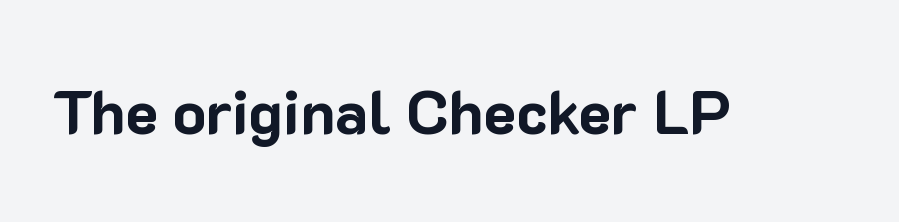
{"serif": "no", "italic": "no", "bold": "yes", "weight": "bold", "width": "normal", "stroke_contrast": "low", "x_height": "medium", "monospaced": "no", "underline": "no", "letter_spacing": "normal", "letter_spacing_em": 0.0, "glyph_px": 61}
